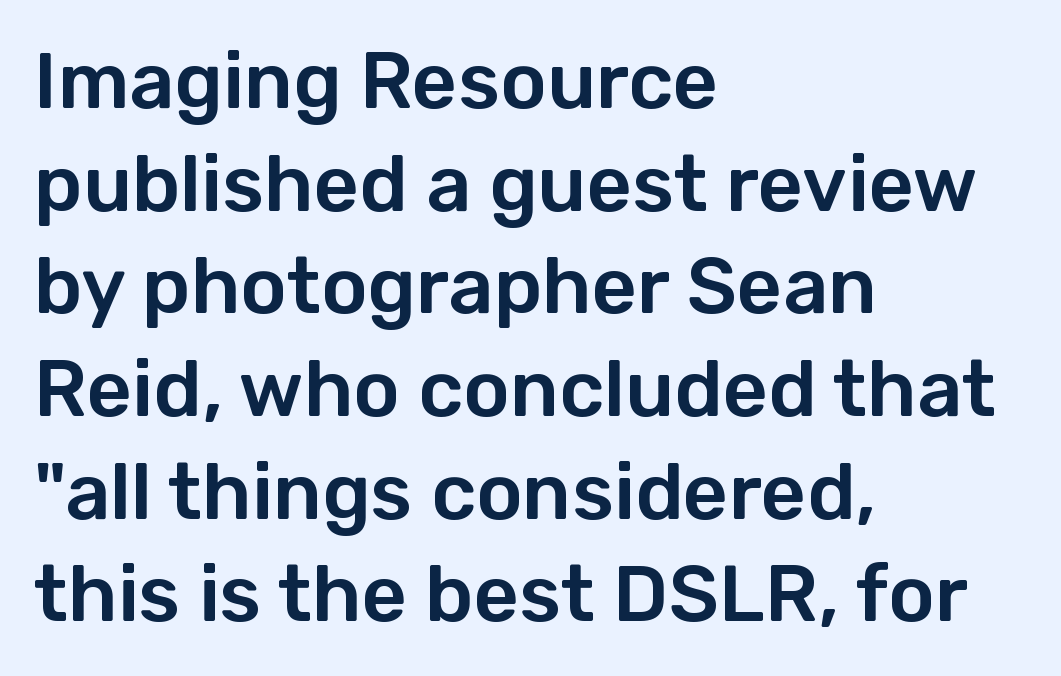
A typesetter would call this zero additional tracking. Font category for this specimen: sans-serif. A classic flush-left, rag-right setting is used for this passage. Anything drawn beneath the words? Only blank space. Character widths vary here, with narrow letters taking less room than wide ones.
